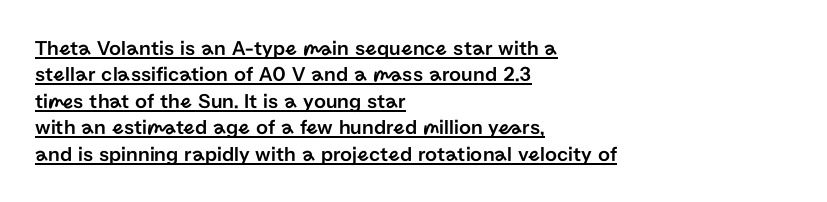
The image shows 21 px text type, upright; set left-aligned, normal line spacing (1.26x), normal letter spacing, underlined.
